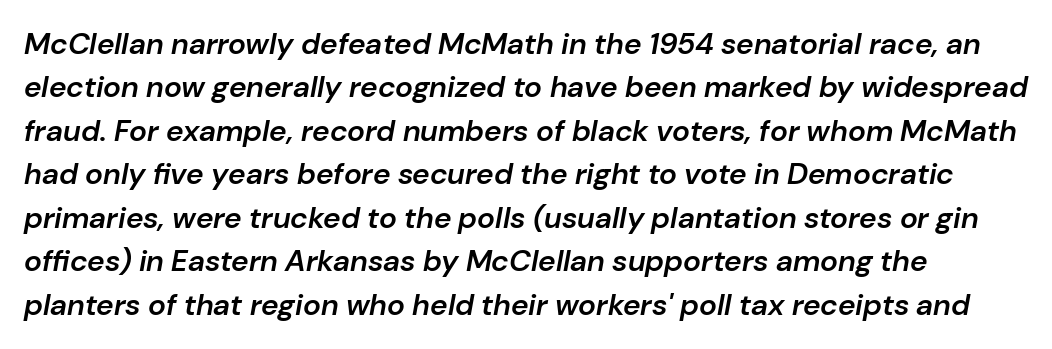
Q: Is the text bold? A: Semi-bold.
Q: Is the text italic (slanted)? A: Yes, it leans right by about 10 degrees.
Q: Is the text underlined? A: No.
Q: How is the paragraph aligned? A: Left-aligned.
Q: Is the spacing between letters normal or unusually wide? A: Normal.
Q: Is the spacing between lines tight, normal or loose? A: Normal.
Q: Width (condensed, normal, or wide)? A: Normal.
Q: Stroke contrast? A: Low.
Q: x-height? A: Medium.
Q: Monospaced? A: No.
